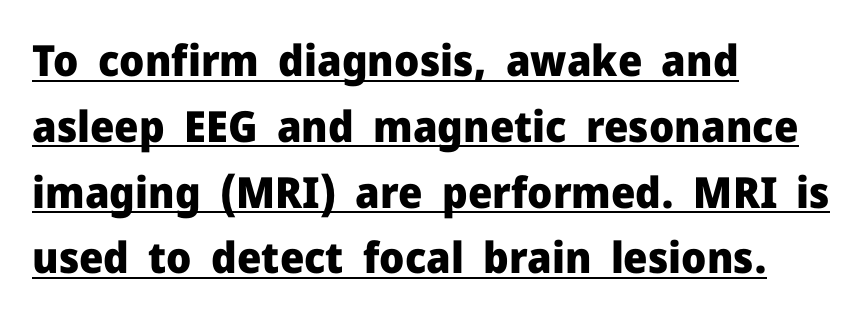
{"serif": "no", "italic": "no", "bold": "yes", "weight": "heavy", "width": "normal", "stroke_contrast": "low", "x_height": "medium", "monospaced": "no", "underline": "yes", "align": "left", "line_spacing": "normal", "line_spacing_ratio": 1.53, "letter_spacing": "normal", "letter_spacing_em": 0.0, "glyph_px": 43}
